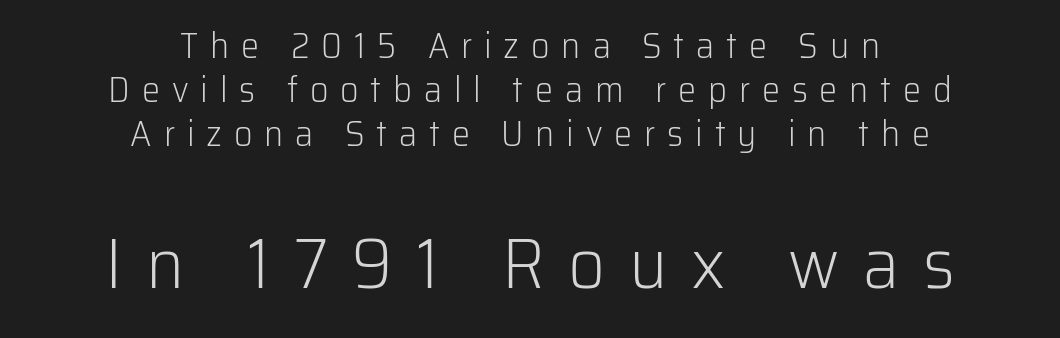
The image shows 72 px light sans-serif type, upright; set centered, line spacing 1.22x, unusually wide letter spacing (+0.33 em), not underlined; the second (bottom) block is 2.0x larger; low stroke contrast and a medium x-height.
